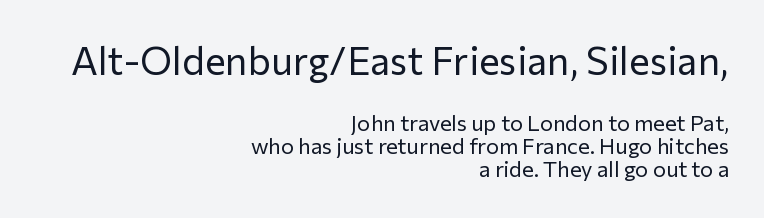
The image shows 39 px regular-weight sans-serif type, upright; set right-aligned, tight line spacing (1.06x), normal letter spacing, not underlined; the first (top) block is 1.77x larger; low stroke contrast and a medium x-height.
